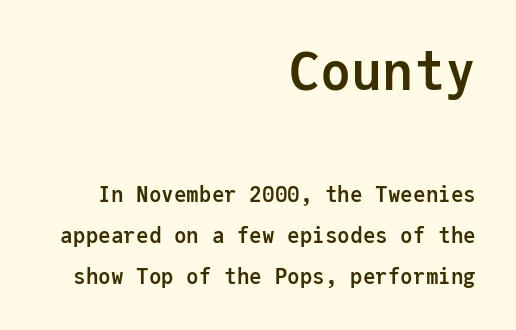
The image shows 52 px semibold sans-serif type, upright, monospaced; set right-aligned, loose line spacing (1.94x), normal letter spacing, not underlined; the first (top) block is 2.48x larger; low stroke contrast and a medium x-height.
